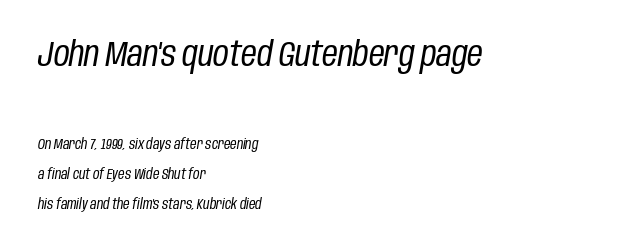
The image shows 34 px regular-weight, condensed type, italic (leaning right); set left-aligned, loose line spacing (2.12x), normal letter spacing, not underlined; the first (top) block is 2.43x larger; low stroke contrast and a large x-height.
